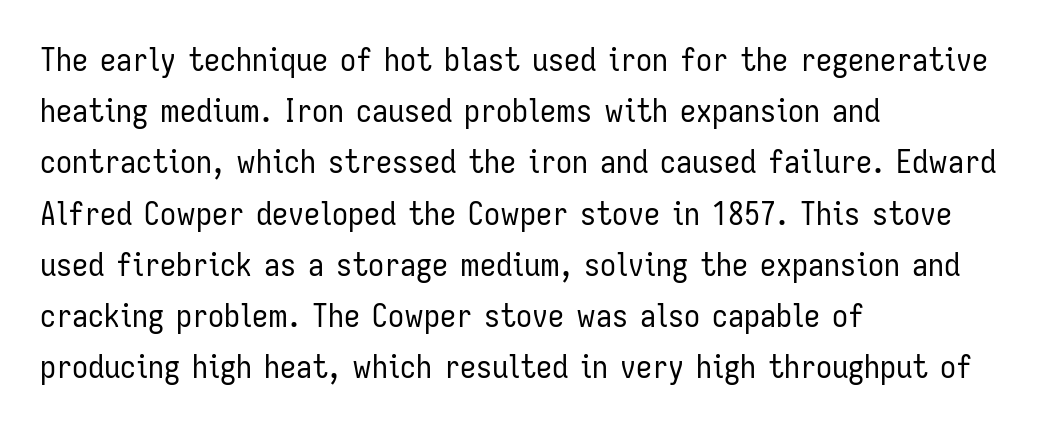
Q: Is the text bold? A: No.
Q: Is the text italic (slanted)? A: No, it is upright.
Q: Is the typeface a serif or a sans-serif typeface? A: Sans-serif.
Q: Is the text underlined? A: No.
Q: How is the paragraph aligned? A: Left-aligned.
Q: Is the spacing between letters normal or unusually wide? A: Normal.
Q: Is the spacing between lines tight, normal or loose? A: Normal.
Q: Width (condensed, normal, or wide)? A: Condensed.
Q: Stroke contrast? A: Low.
Q: x-height? A: Medium.
Q: Monospaced? A: No.
